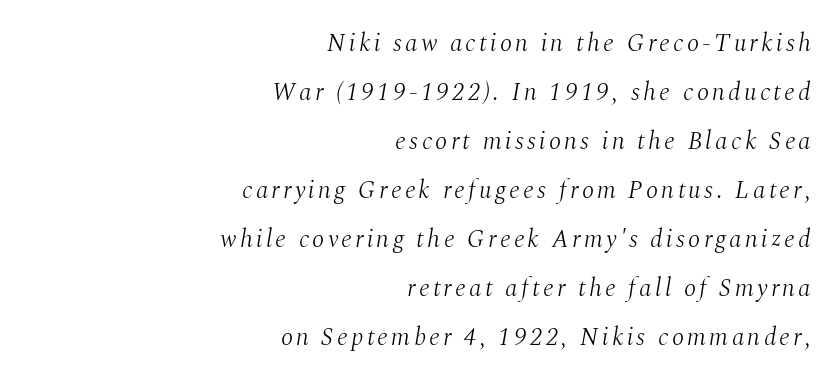
{"italic": "yes", "lean": "right", "slant_degrees": 10, "bold": "no", "underline": "no", "align": "right", "line_spacing": "loose", "line_spacing_ratio": 1.96, "glyph_px": 25}
